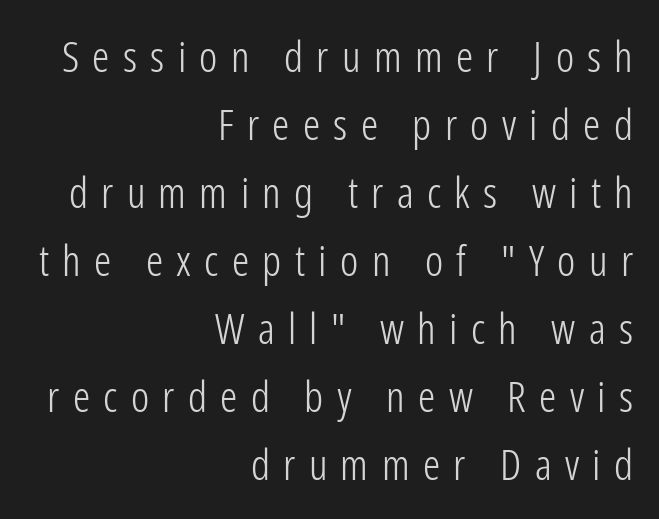
The image shows 43 px light, condensed sans-serif type, upright; set right-aligned, normal line spacing (1.58x), unusually wide letter spacing (+0.31 em), not underlined; low stroke contrast and a medium x-height.
